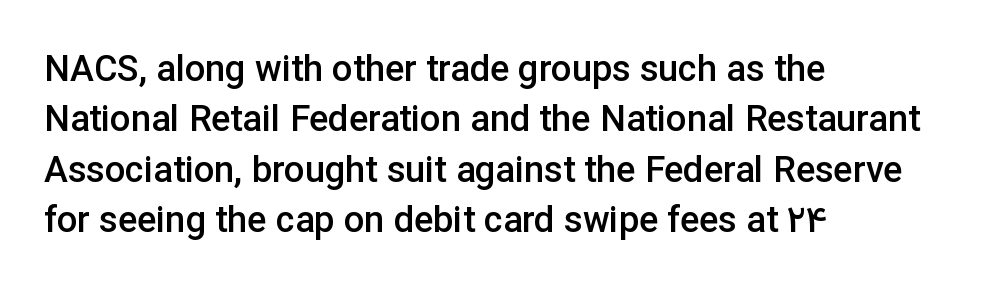
Looks like regular typesetting: each glyph gets only the width it needs. Look at the stroke-to-counter ratio: somewhat heavy, a semibold. Decoration check: the copy has no underline. Is this a sans? Yes — the strokes have no serifs. Alignment: flush left. The lettering holds an erect, upright posture throughout.
